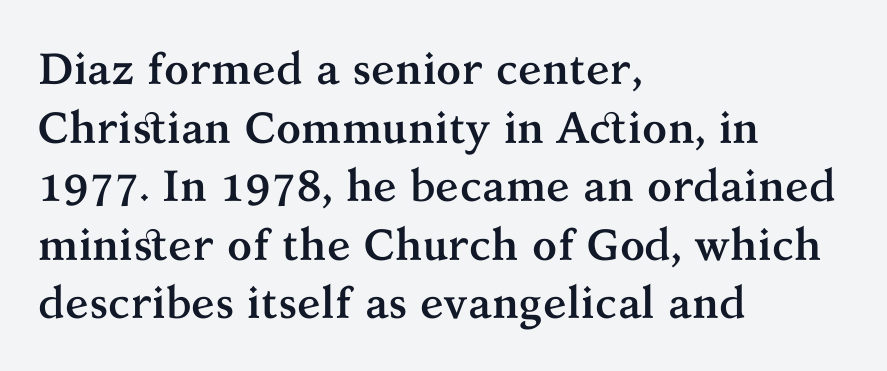
The image shows 44 px semibold serif type, upright; set left-aligned, normal line spacing (1.33x), normal letter spacing, not underlined; medium stroke contrast and a medium x-height.
